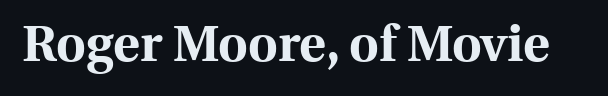
Posture: upright roman. Does the weight exceed regular? Yes, all the way to bold. Little horizontal feet cap the strokes, marking this as serif type. There is no visible air inserted between adjacent glyphs.
